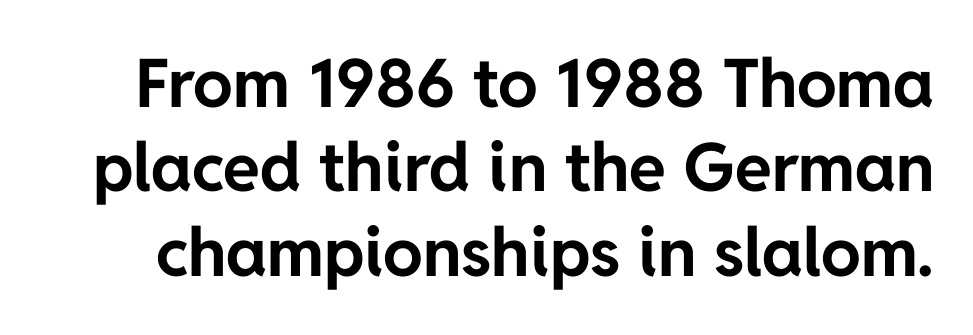
You could call the tracking neutral — neither tight nor loose. Looks like regular typesetting: each glyph gets only the width it needs. The typography opts for an upright posture over an oblique one. In terms of weight, the rendering is a true, heavy bold. Observe the absence of serifs on each vertical stroke in this sample.
